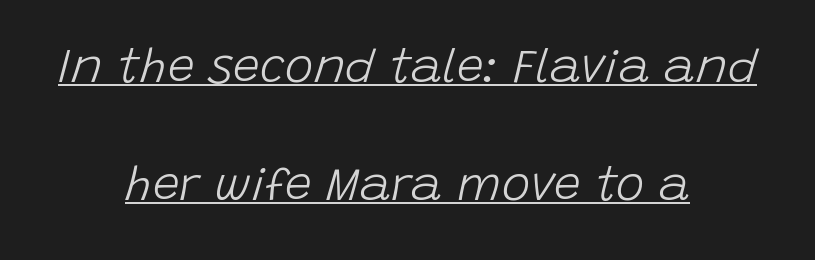
The image shows 48 px light type, italic (leaning right); set centered, loose line spacing (2.46x), normal letter spacing, underlined; low stroke contrast and a large x-height.
